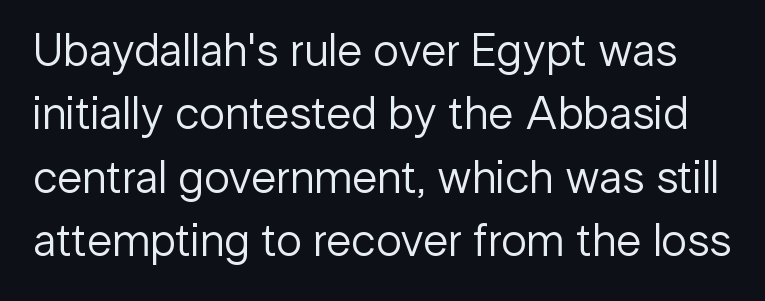
{"serif": "no", "italic": "no", "bold": "no", "weight": "regular", "width": "normal", "stroke_contrast": "low", "x_height": "medium", "monospaced": "no", "underline": "no", "line_spacing": "normal", "line_spacing_ratio": 1.38, "letter_spacing": "normal", "letter_spacing_em": 0.0, "glyph_px": 46}
